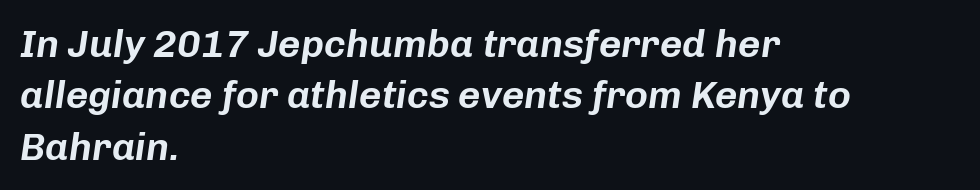
The image shows 39 px text type, italic (leaning right); set left-aligned, normal line spacing (1.32x), normal letter spacing, not underlined; low stroke contrast and a medium x-height.
